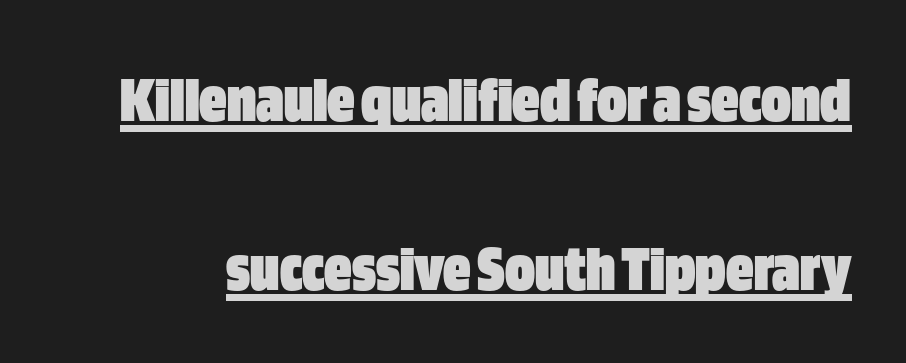
Tracking here is standard; glyphs follow each other at the usual distance. You can tell it's not italic because the verticals are truly vertical. I'd call this a sans setting — the letters go barefoot. The designer dialed line spacing up above the default. A baseline rule has been typeset under these characters. Here the designer chose a conventional face with non-uniform glyph widths.
